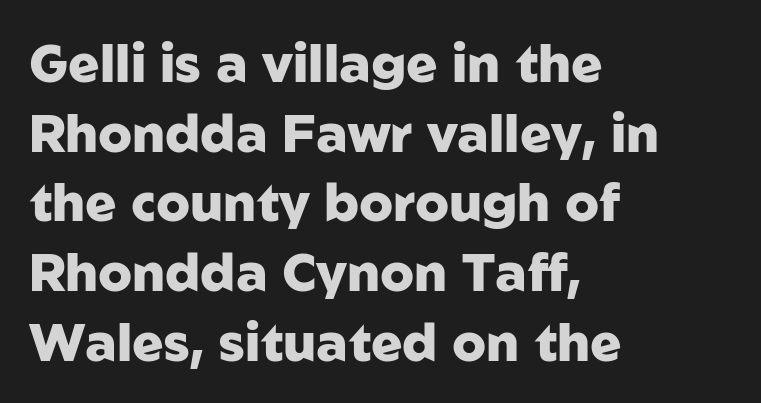
The image shows 52 px heavy sans-serif type, upright; set left-aligned, normal line spacing (1.34x), normal letter spacing, not underlined; low stroke contrast and a medium x-height.
